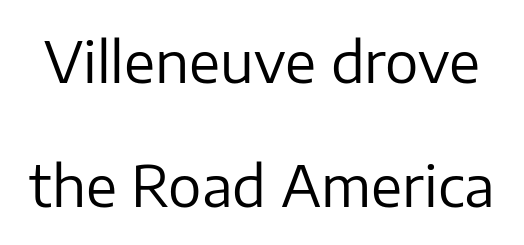
{"serif": "no", "italic": "no", "bold": "no", "weight": "regular", "width": "normal", "stroke_contrast": "low", "x_height": "medium", "monospaced": "no", "underline": "no", "line_spacing": "loose", "line_spacing_ratio": 2.21, "letter_spacing": "normal", "letter_spacing_em": 0.0, "glyph_px": 56}
